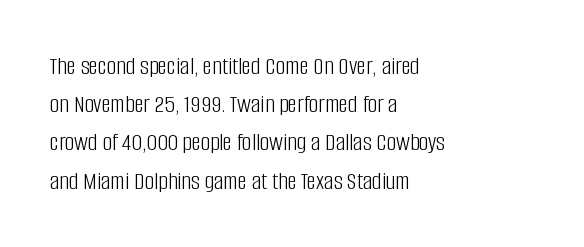
Q: Is the text bold? A: No.
Q: Is the text italic (slanted)? A: No, it is upright.
Q: Is the text underlined? A: No.
Q: How is the paragraph aligned? A: Left-aligned.
Q: Is the spacing between letters normal or unusually wide? A: Normal.
Q: Is the spacing between lines tight, normal or loose? A: Normal.
